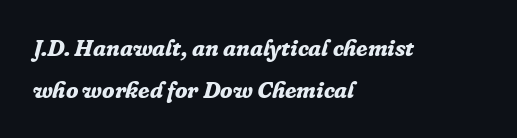
{"italic": "yes", "lean": "right", "slant_degrees": 16, "bold": "yes", "underline": "no", "align": "left", "line_spacing_ratio": 1.84, "letter_spacing": "normal", "letter_spacing_em": 0.0, "glyph_px": 23}
